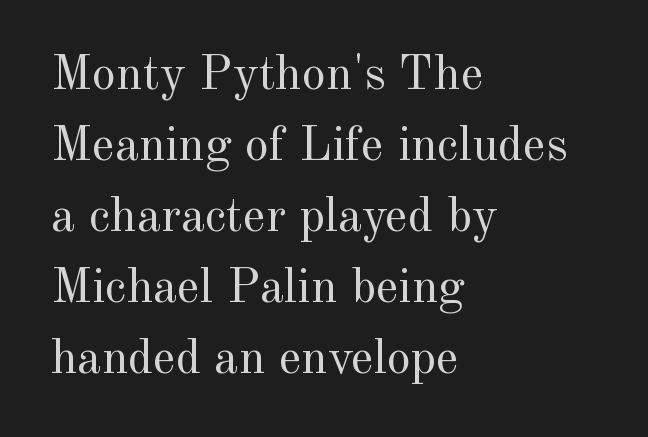
Q: Is the text bold? A: No.
Q: Is the text italic (slanted)? A: No, it is upright.
Q: Is the typeface a serif or a sans-serif typeface? A: Serif.
Q: Is the text underlined? A: No.
Q: How is the paragraph aligned? A: Left-aligned.
Q: Is the spacing between letters normal or unusually wide? A: Normal.
Q: Is the spacing between lines tight, normal or loose? A: Normal.
Q: Width (condensed, normal, or wide)? A: Normal.
Q: x-height? A: Small.
Q: Monospaced? A: No.
